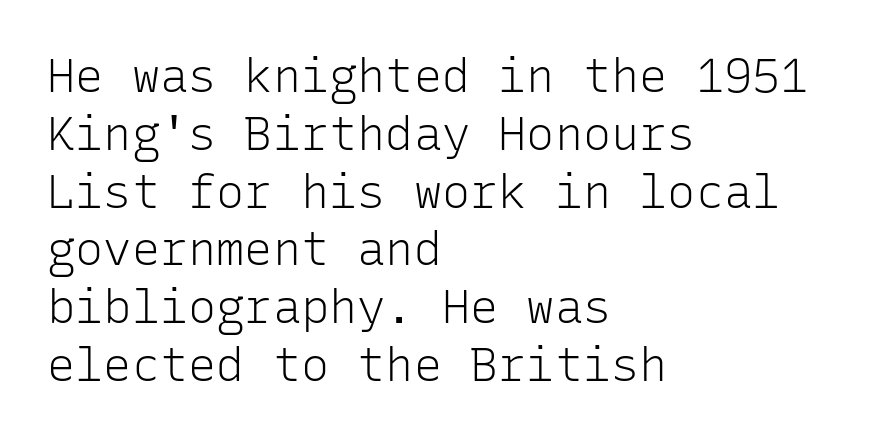
{"serif": "no", "italic": "no", "bold": "no", "weight": "light", "width": "normal", "stroke_contrast": "low", "x_height": "medium", "monospaced": "yes", "underline": "no", "align": "left", "line_spacing_ratio": 1.23, "letter_spacing": "normal", "letter_spacing_em": 0.0, "glyph_px": 47}
